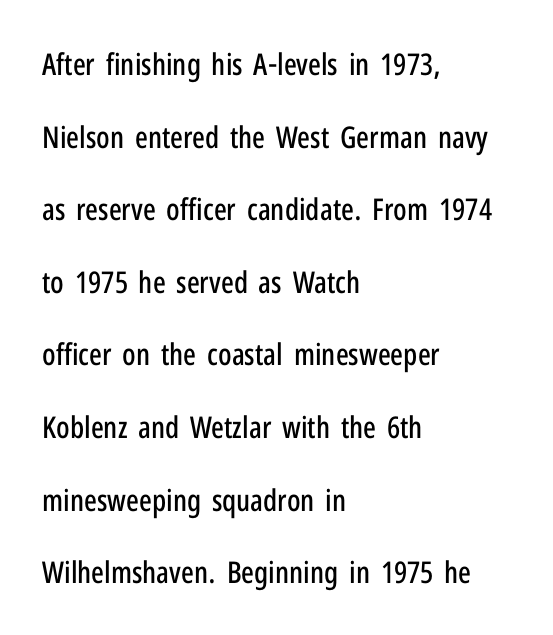
The image shows 30 px condensed sans-serif type, upright; set left-aligned, loose line spacing (2.42x), normal letter spacing, not underlined; low stroke contrast and a medium x-height.
